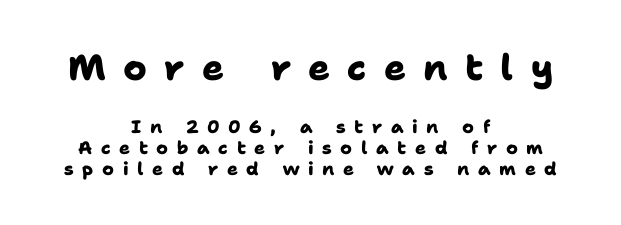
The image shows 36 px heavy sans-serif type; set centered, line spacing 1.17x, unusually wide letter spacing (+0.48 em), not underlined; the first (top) block is 2.0x larger; low stroke contrast and a medium x-height.
